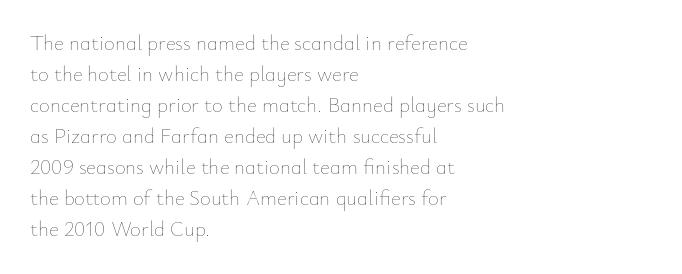
The image shows 21 px text type, upright; set left-aligned, normal line spacing (1.48x), normal letter spacing, not underlined.
